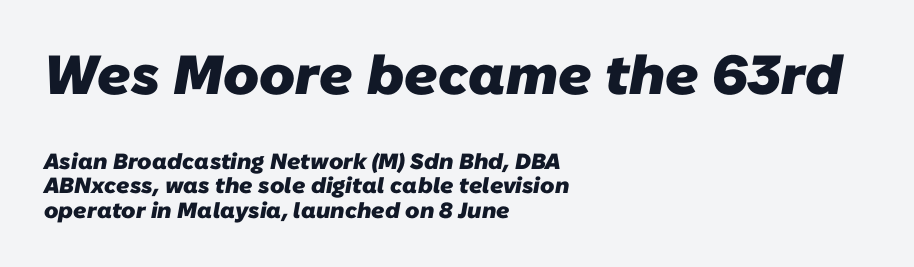
{"serif": "no", "bold": "yes", "weight": "heavy", "width": "normal", "stroke_contrast": "low", "x_height": "medium", "monospaced": "no", "underline": "no", "align": "left", "line_spacing": "tight", "line_spacing_ratio": 1.11, "letter_spacing": "normal", "letter_spacing_em": 0.0, "larger_block": "first", "size_ratio": 2.5, "glyph_px": 55}
